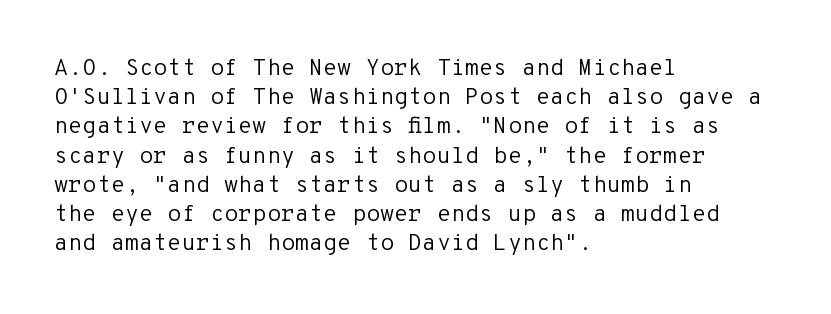
The image shows 23 px text type, upright; set left-aligned, normal line spacing (1.27x), normal letter spacing, not underlined.
